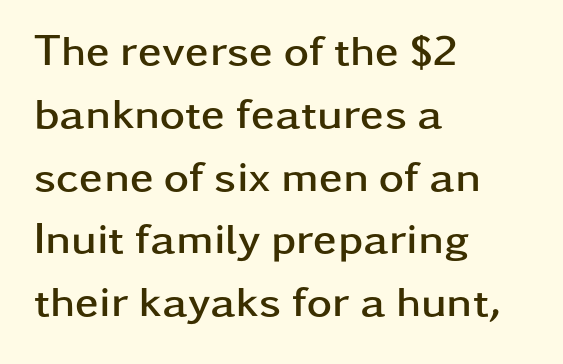
The image shows 43 px semibold, wide sans-serif type, upright; set left-aligned, normal line spacing (1.46x), normal letter spacing, not underlined; low stroke contrast and a medium x-height.
